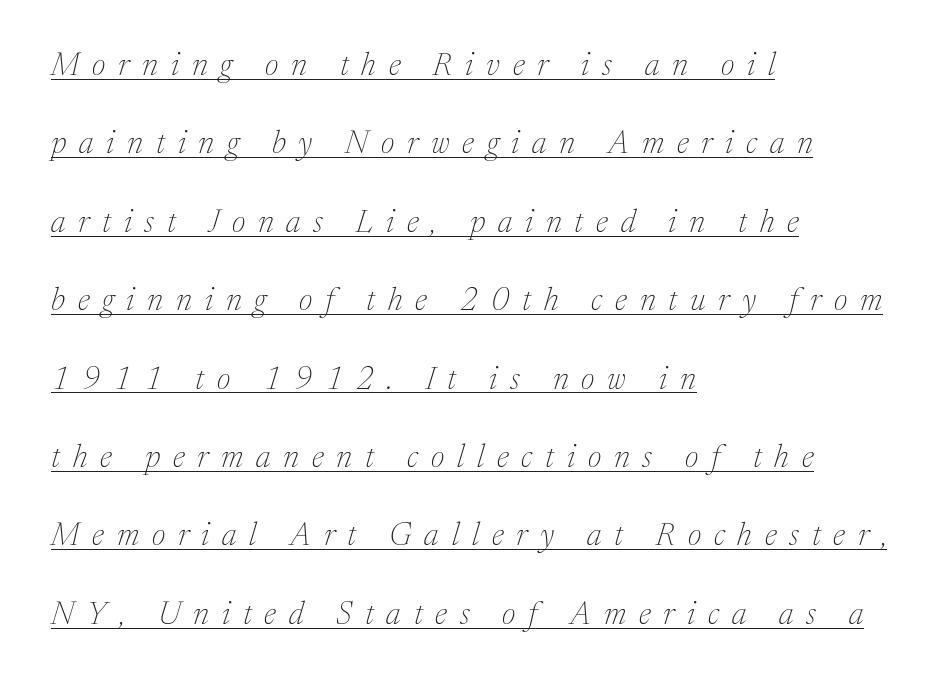
The image shows 32 px thin serif type, italic (leaning right); set left-aligned, loose line spacing (2.45x), unusually wide letter spacing (+0.4 em), underlined; medium stroke contrast and a medium x-height.
